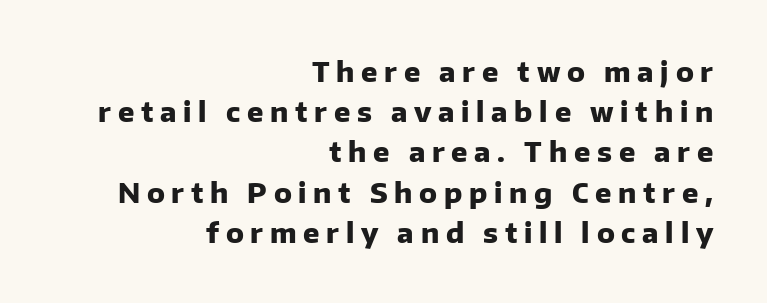
Q: Is the text bold? A: Yes.
Q: Is the text italic (slanted)? A: No, it is upright.
Q: Is the text underlined? A: No.
Q: How is the paragraph aligned? A: Right-aligned.
Q: Is the spacing between letters normal or unusually wide? A: Unusually wide.
Q: Is the spacing between lines tight, normal or loose? A: Normal.
